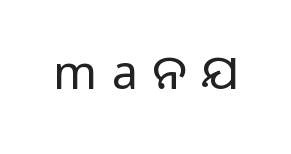
{"serif": "no", "italic": "no", "bold": "no", "weight": "regular", "width": "normal", "stroke_contrast": "low", "x_height": "medium", "monospaced": "no", "underline": "no", "letter_spacing": "wide", "letter_spacing_em": 0.31, "glyph_px": 47}
